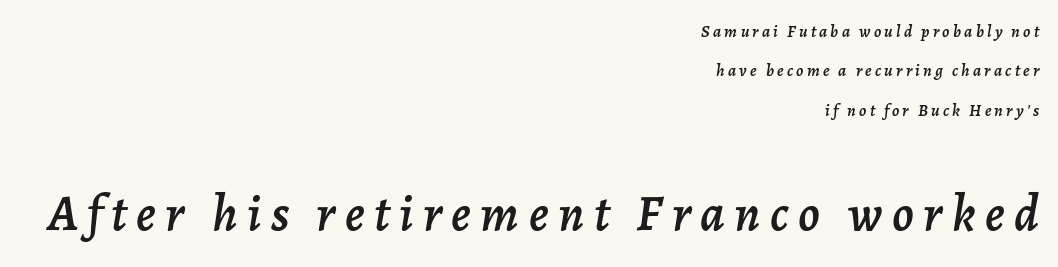
Q: Is the text italic (slanted)? A: Yes, it leans right by about 7 degrees.
Q: Is the text underlined? A: No.
Q: How is the paragraph aligned? A: Right-aligned.
Q: Is the spacing between lines tight, normal or loose? A: Loose.
Q: Which block of text is set in a larger size, the first (top) or the second (bottom)? A: The second (bottom) one.
Q: Width (condensed, normal, or wide)? A: Normal.
Q: Stroke contrast? A: Low.
Q: x-height? A: Medium.
Q: Monospaced? A: No.
